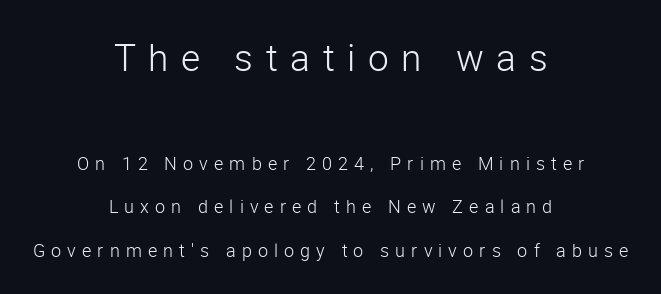
{"serif": "no", "italic": "no", "bold": "no", "weight": "light", "width": "normal", "stroke_contrast": "low", "x_height": "medium", "monospaced": "no", "underline": "no", "align": "center", "line_spacing": "loose", "line_spacing_ratio": 2.41, "letter_spacing": "wide", "letter_spacing_em": 0.34, "larger_block": "first", "size_ratio": 2.06, "glyph_px": 37}
